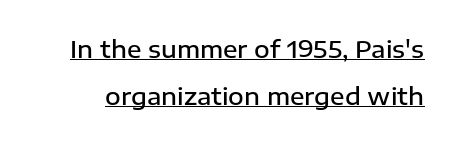
{"italic": "no", "bold": "semi", "underline": "yes", "line_spacing": "loose", "line_spacing_ratio": 1.97, "letter_spacing": "normal", "letter_spacing_em": 0.0, "glyph_px": 24}
